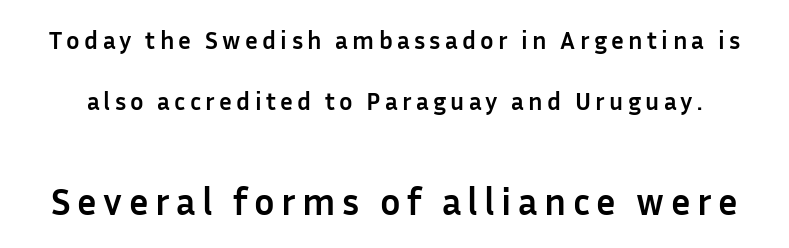
How would I describe the line gaps? Wide and relaxed. I'd describe the lettering as bold — thick and assertive. Top chunk: small. Bottom chunk: large. Vertical strokes here are truly vertical. The gap between lines stays unmarked. This sample uses a sans-serif face.
